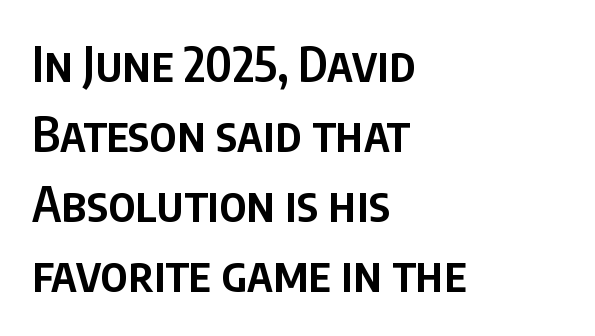
{"serif": "no", "italic": "no", "bold": "semi", "weight": "semibold", "width": "condensed", "stroke_contrast": "low", "x_height": "large", "monospaced": "no", "underline": "no", "align": "left", "line_spacing": "normal", "line_spacing_ratio": 1.46, "letter_spacing": "normal", "letter_spacing_em": 0.0, "glyph_px": 48}
